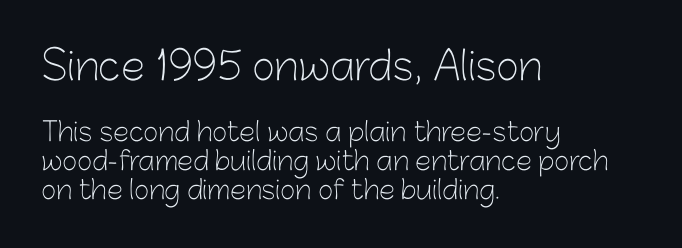
Q: Is the text bold? A: No.
Q: Is the text italic (slanted)? A: No, it is upright.
Q: Is the typeface a serif or a sans-serif typeface? A: Sans-serif.
Q: Is the text underlined? A: No.
Q: How is the paragraph aligned? A: Left-aligned.
Q: Is the spacing between letters normal or unusually wide? A: Normal.
Q: Is the spacing between lines tight, normal or loose? A: Tight.
Q: Which block of text is set in a larger size, the first (top) or the second (bottom)? A: The first (top) one.
Q: Width (condensed, normal, or wide)? A: Normal.
Q: Stroke contrast? A: Low.
Q: x-height? A: Medium.
Q: Monospaced? A: No.
